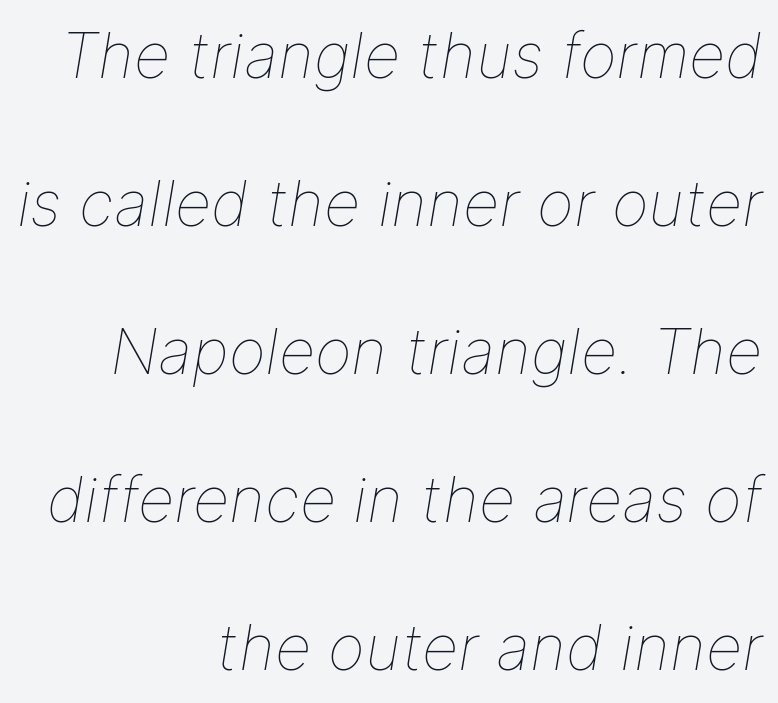
Q: Is the text bold? A: No.
Q: Is the text italic (slanted)? A: Yes, it leans right by about 9 degrees.
Q: Is the text underlined? A: No.
Q: How is the paragraph aligned? A: Right-aligned.
Q: Is the spacing between letters normal or unusually wide? A: Normal.
Q: Is the spacing between lines tight, normal or loose? A: Loose.
Q: Width (condensed, normal, or wide)? A: Normal.
Q: Stroke contrast? A: Low.
Q: x-height? A: Medium.
Q: Monospaced? A: No.
